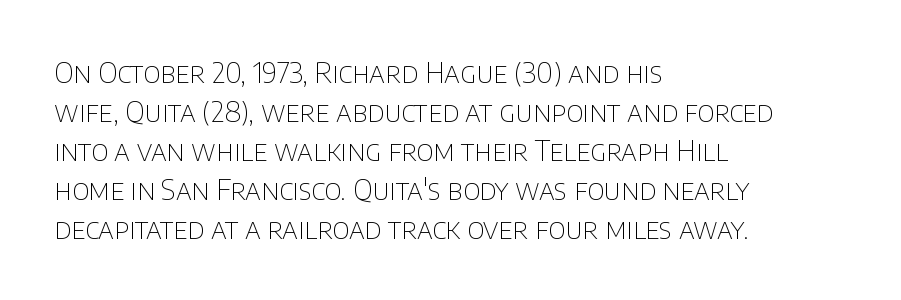
{"serif": "no", "italic": "no", "bold": "no", "weight": "thin", "width": "normal", "stroke_contrast": "low", "x_height": "large", "monospaced": "no", "underline": "no", "align": "left", "line_spacing": "normal", "line_spacing_ratio": 1.39, "letter_spacing": "normal", "letter_spacing_em": 0.0, "glyph_px": 28}
